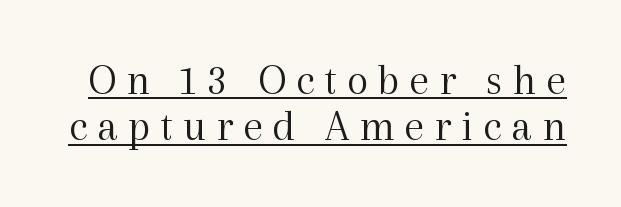
The image shows 44 px light serif type, upright; set tight line spacing (1.05x), unusually wide letter spacing (+0.23 em), underlined; a medium x-height.
